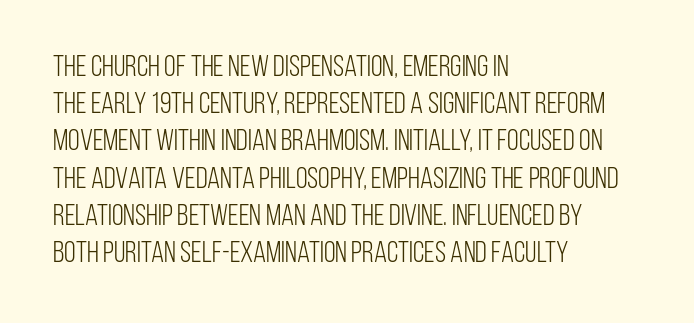
{"serif": "no", "italic": "no", "bold": "no", "weight": "light", "width": "condensed", "stroke_contrast": "low", "x_height": "large", "monospaced": "no", "underline": "no", "align": "left", "line_spacing_ratio": 1.24, "letter_spacing": "normal", "letter_spacing_em": 0.0, "glyph_px": 30}
